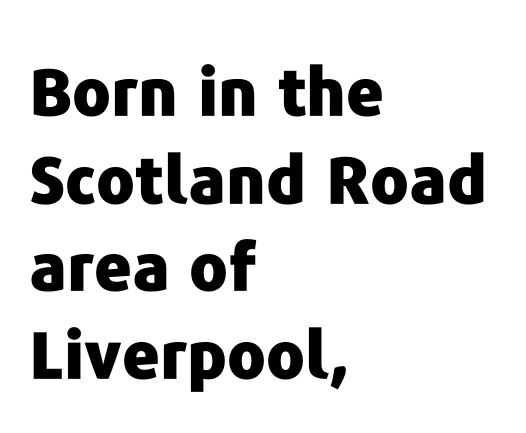
Q: Is the text bold? A: Yes.
Q: Is the text italic (slanted)? A: No, it is upright.
Q: Is the typeface a serif or a sans-serif typeface? A: Sans-serif.
Q: Is the text underlined? A: No.
Q: How is the paragraph aligned? A: Left-aligned.
Q: Is the spacing between letters normal or unusually wide? A: Normal.
Q: Is the spacing between lines tight, normal or loose? A: Normal.
Q: Width (condensed, normal, or wide)? A: Normal.
Q: Stroke contrast? A: Low.
Q: x-height? A: Medium.
Q: Monospaced? A: No.
